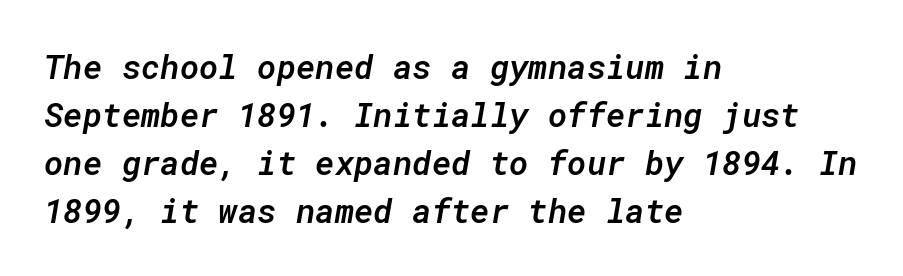
Q: Is the text bold? A: Semi-bold.
Q: Is the text italic (slanted)? A: Yes, it leans right by about 10 degrees.
Q: Is the text underlined? A: No.
Q: How is the paragraph aligned? A: Left-aligned.
Q: Is the spacing between letters normal or unusually wide? A: Normal.
Q: Is the spacing between lines tight, normal or loose? A: Normal.
Q: Width (condensed, normal, or wide)? A: Normal.
Q: Stroke contrast? A: Low.
Q: x-height? A: Medium.
Q: Monospaced? A: Yes.
